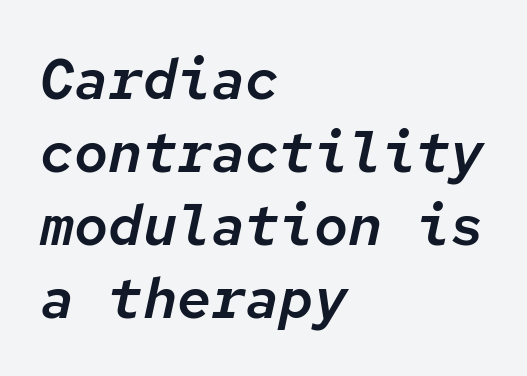
Rows of type keep a routine distance in the vertical direction. Horizontally, the lines are justified to the leading edge only. What stands out about the letter spacing? Nothing — it is the standard amount. Monospaced: the letters line up in strict vertical columns. Italic? Definitely — the glyphs are oblique. A bare baseline throughout the passage.
